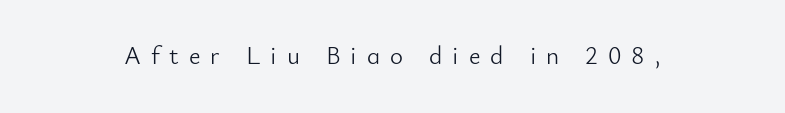
A typesetter would call this heavily tracked-out type. This is not heavy type; no bold has been used. The baseline area is clear. Is there any slant? The stems are plumb.
